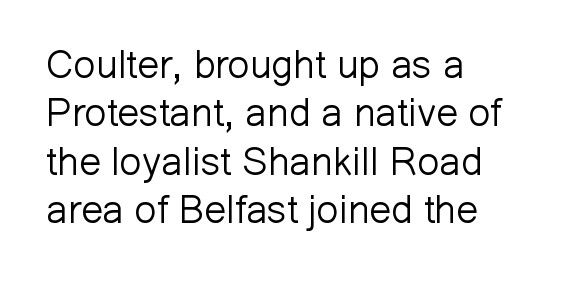
{"serif": "no", "italic": "no", "bold": "no", "weight": "light", "width": "normal", "stroke_contrast": "low", "x_height": "medium", "monospaced": "no", "underline": "no", "align": "left", "line_spacing_ratio": 1.24, "letter_spacing": "normal", "letter_spacing_em": 0.0, "glyph_px": 39}
